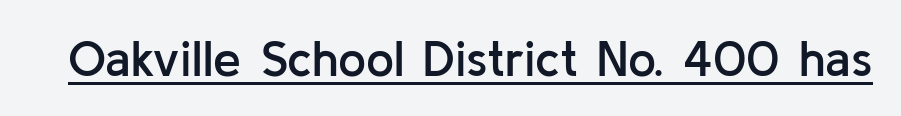
The image shows 50 px semibold sans-serif type, upright; set normal letter spacing, underlined; low stroke contrast and a medium x-height.
